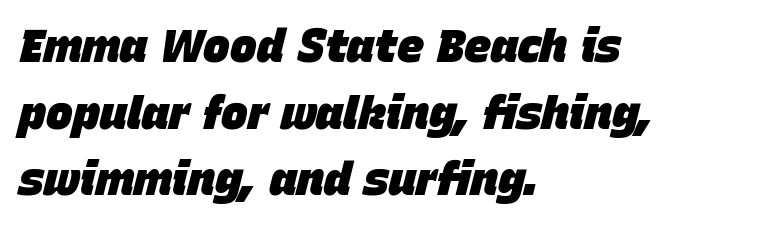
Q: Is the text bold? A: Yes.
Q: Is the text italic (slanted)? A: Yes, it leans right by about 15 degrees.
Q: Is the text underlined? A: No.
Q: How is the paragraph aligned? A: Left-aligned.
Q: Is the spacing between letters normal or unusually wide? A: Normal.
Q: Is the spacing between lines tight, normal or loose? A: Normal.
Q: Width (condensed, normal, or wide)? A: Normal.
Q: Stroke contrast? A: Low.
Q: x-height? A: Large.
Q: Monospaced? A: No.
